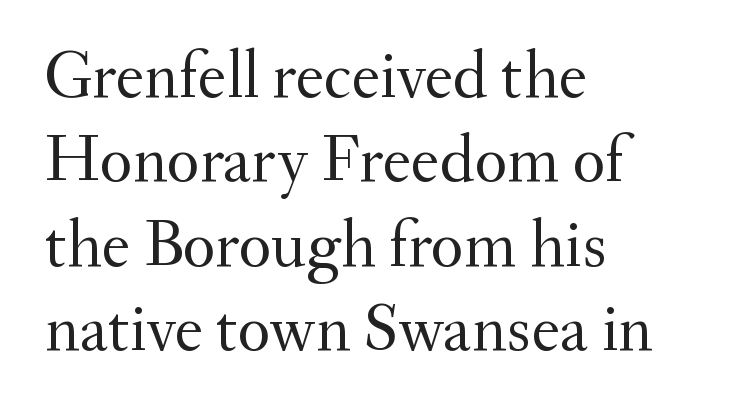
The image shows 68 px regular-weight serif type, upright; set left-aligned, line spacing 1.24x, normal letter spacing, not underlined; medium stroke contrast and a small x-height.
